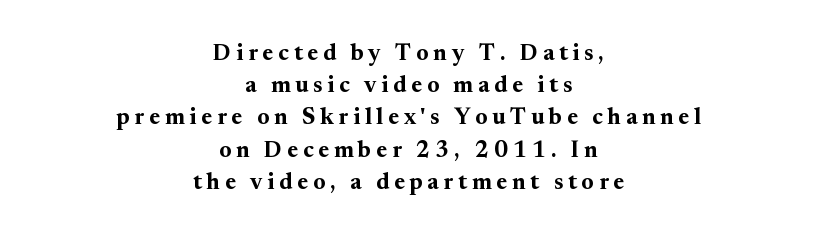
The image shows 23 px bold type, upright; set centered, normal line spacing (1.4x), unusually wide letter spacing (+0.21 em), not underlined.
